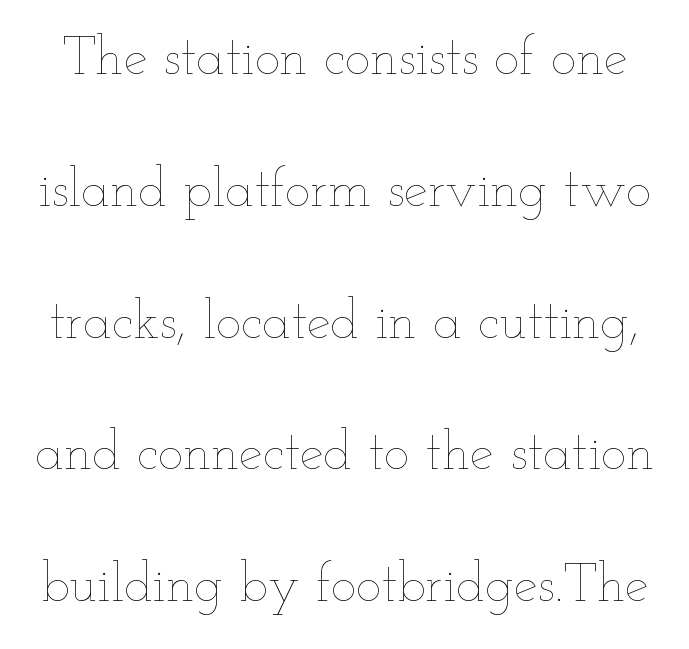
Q: Is the text bold? A: No.
Q: Is the text italic (slanted)? A: No, it is upright.
Q: Is the text underlined? A: No.
Q: Is the spacing between letters normal or unusually wide? A: Normal.
Q: Is the spacing between lines tight, normal or loose? A: Loose.
Q: Width (condensed, normal, or wide)? A: Wide.
Q: Stroke contrast? A: Low.
Q: x-height? A: Small.
Q: Monospaced? A: No.
